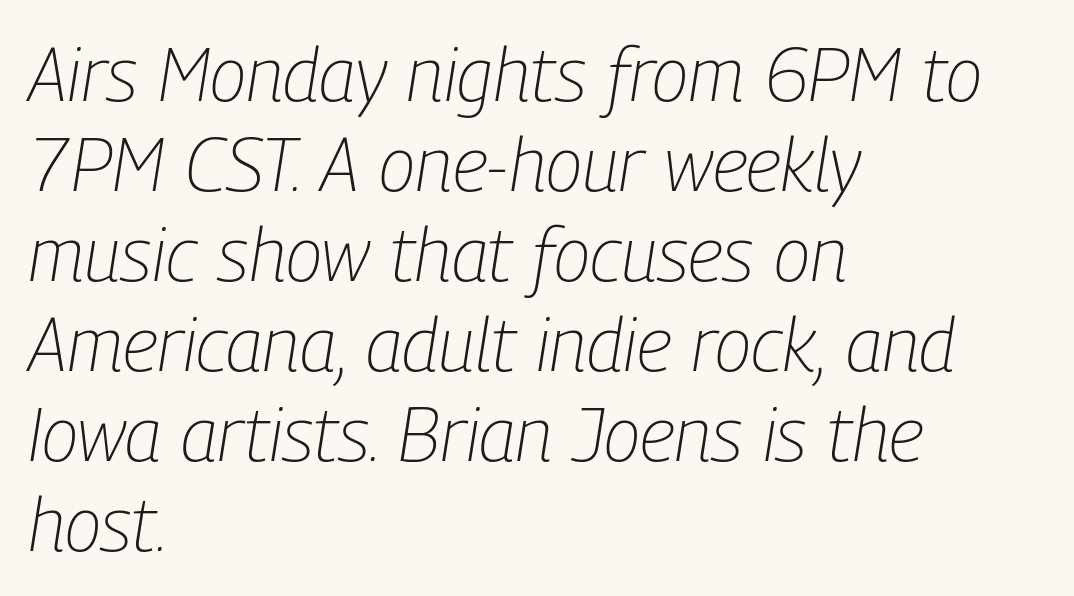
Q: Is the text bold? A: No.
Q: Is the text italic (slanted)? A: Yes, it leans right by about 9 degrees.
Q: Is the text underlined? A: No.
Q: How is the paragraph aligned? A: Left-aligned.
Q: Is the spacing between letters normal or unusually wide? A: Normal.
Q: Width (condensed, normal, or wide)? A: Condensed.
Q: Stroke contrast? A: Low.
Q: x-height? A: Medium.
Q: Monospaced? A: No.
